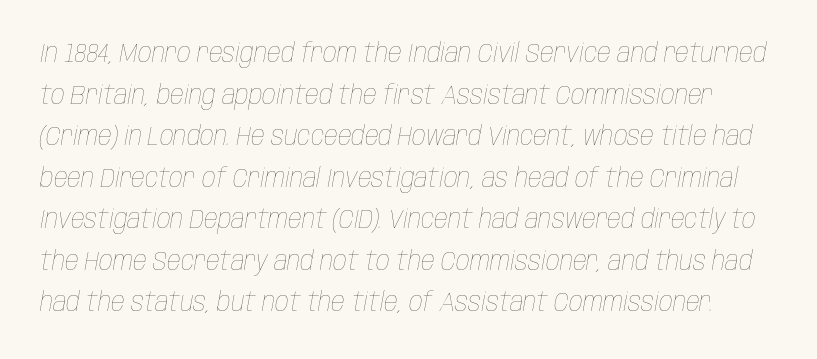
The image shows 27 px text type, italic (leaning right); set normal line spacing (1.54x), normal letter spacing, not underlined.
